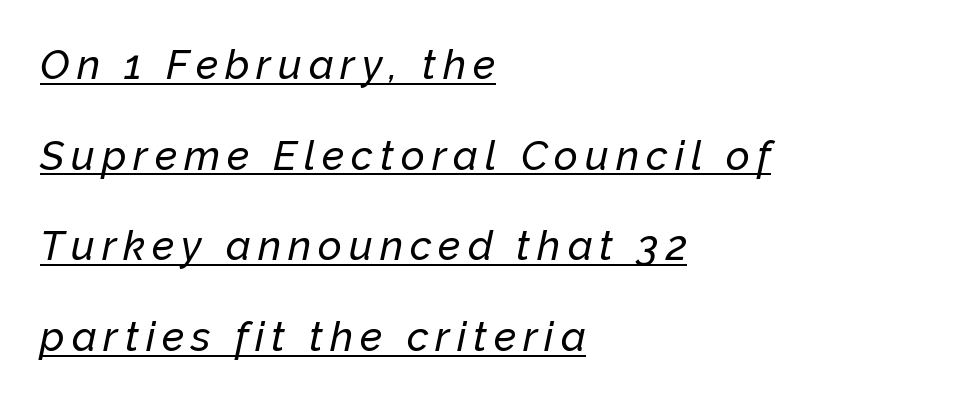
{"italic": "yes", "lean": "right", "slant_degrees": 12, "width": "normal", "stroke_contrast": "low", "x_height": "medium", "monospaced": "no", "underline": "yes", "align": "left", "line_spacing": "loose", "line_spacing_ratio": 2.21, "glyph_px": 41}
